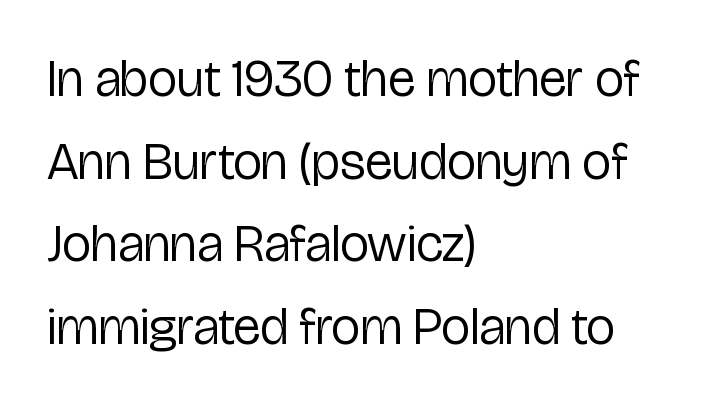
Q: Is the text bold? A: No.
Q: Is the text italic (slanted)? A: No, it is upright.
Q: Is the typeface a serif or a sans-serif typeface? A: Sans-serif.
Q: Is the text underlined? A: No.
Q: How is the paragraph aligned? A: Left-aligned.
Q: Is the spacing between letters normal or unusually wide? A: Normal.
Q: Is the spacing between lines tight, normal or loose? A: Normal.
Q: Width (condensed, normal, or wide)? A: Condensed.
Q: Stroke contrast? A: Low.
Q: x-height? A: Medium.
Q: Monospaced? A: No.
